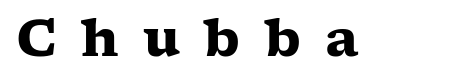
Does the weight exceed regular? Yes, all the way to bold. These lines were composed using upright roman letters. Descenders hang freely into open space. Honestly, the letter spacing is so wide it's the main thing you notice. The passage shown is typeset with a serif family. This sample has the flowing, uneven cadence of proportional lettering.
